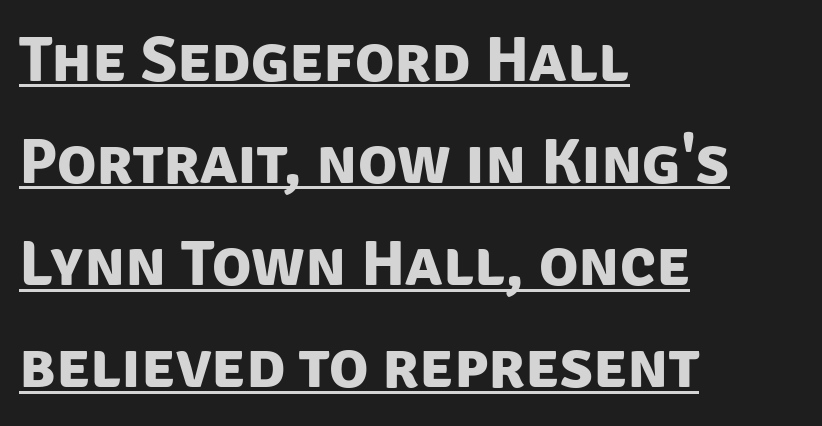
Q: Is the text bold? A: Yes.
Q: Is the typeface a serif or a sans-serif typeface? A: Sans-serif.
Q: Is the text underlined? A: Yes.
Q: How is the paragraph aligned? A: Left-aligned.
Q: Is the spacing between letters normal or unusually wide? A: Normal.
Q: Is the spacing between lines tight, normal or loose? A: Normal.
Q: Width (condensed, normal, or wide)? A: Normal.
Q: Stroke contrast? A: Low.
Q: x-height? A: Large.
Q: Monospaced? A: No.
